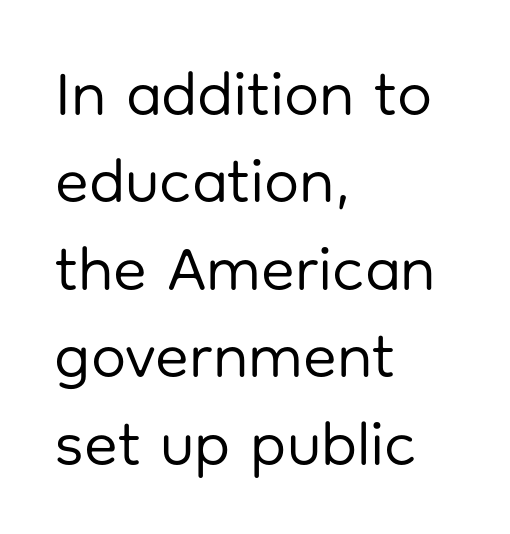
{"serif": "no", "italic": "no", "bold": "no", "weight": "regular", "width": "normal", "stroke_contrast": "low", "x_height": "medium", "monospaced": "no", "underline": "no", "align": "left", "line_spacing": "normal", "line_spacing_ratio": 1.41, "letter_spacing": "normal", "letter_spacing_em": 0.0, "glyph_px": 62}
